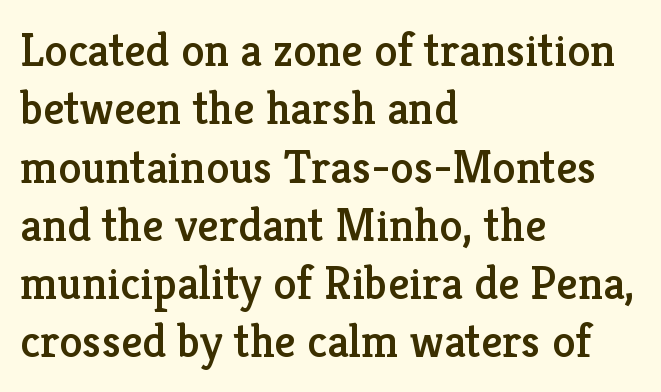
Q: Is the text italic (slanted)? A: No, it is upright.
Q: Is the typeface a serif or a sans-serif typeface? A: Serif.
Q: Is the text underlined? A: No.
Q: How is the paragraph aligned? A: Left-aligned.
Q: Is the spacing between letters normal or unusually wide? A: Normal.
Q: Width (condensed, normal, or wide)? A: Normal.
Q: Stroke contrast? A: Low.
Q: x-height? A: Medium.
Q: Monospaced? A: No.
